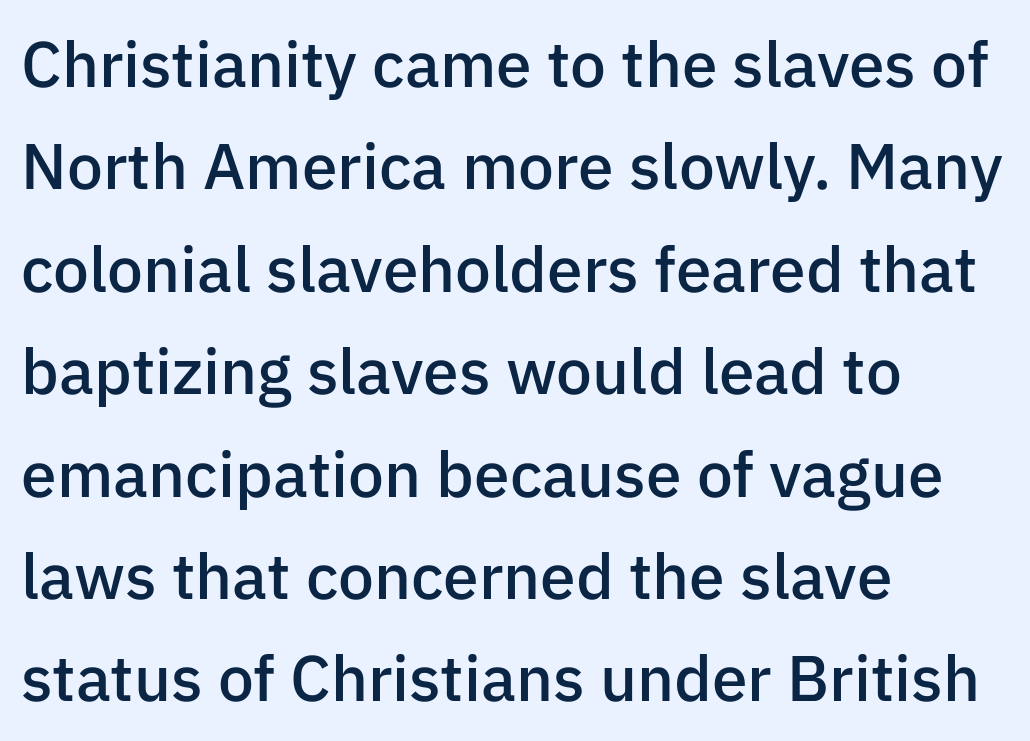
Horizontal bands of white between lines are of average thickness. Every stem runs plumb, perpendicular to the baseline. The lines in this sample share a left origin and differ only in where they stop. The font family rendered here belongs to the sans-serif group. Each row of text sits above clean, open space. The rendering uses natural spacing where letterforms have individual widths.
